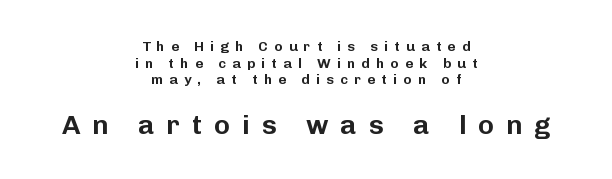
Q: Is the text italic (slanted)? A: No, it is upright.
Q: Is the text underlined? A: No.
Q: How is the paragraph aligned? A: Centered.
Q: Is the spacing between letters normal or unusually wide? A: Unusually wide.
Q: Which block of text is set in a larger size, the first (top) or the second (bottom)? A: The second (bottom) one.
